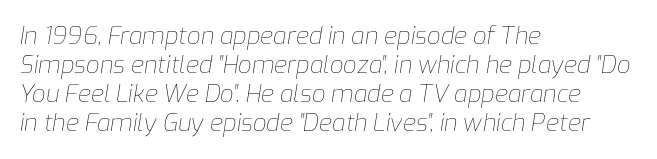
Q: Is the text bold? A: No.
Q: Is the text italic (slanted)? A: Yes, it leans right by about 9 degrees.
Q: Is the text underlined? A: No.
Q: How is the paragraph aligned? A: Left-aligned.
Q: Is the spacing between letters normal or unusually wide? A: Normal.
